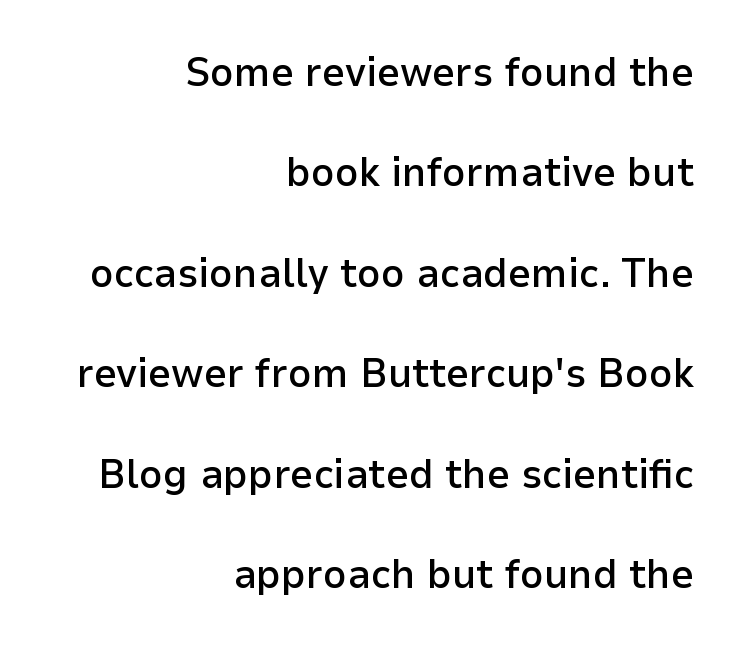
Q: Is the text bold? A: Semi-bold.
Q: Is the text italic (slanted)? A: No, it is upright.
Q: Is the typeface a serif or a sans-serif typeface? A: Sans-serif.
Q: Is the text underlined? A: No.
Q: How is the paragraph aligned? A: Right-aligned.
Q: Is the spacing between letters normal or unusually wide? A: Normal.
Q: Is the spacing between lines tight, normal or loose? A: Loose.
Q: Width (condensed, normal, or wide)? A: Normal.
Q: Stroke contrast? A: Low.
Q: x-height? A: Medium.
Q: Monospaced? A: No.
